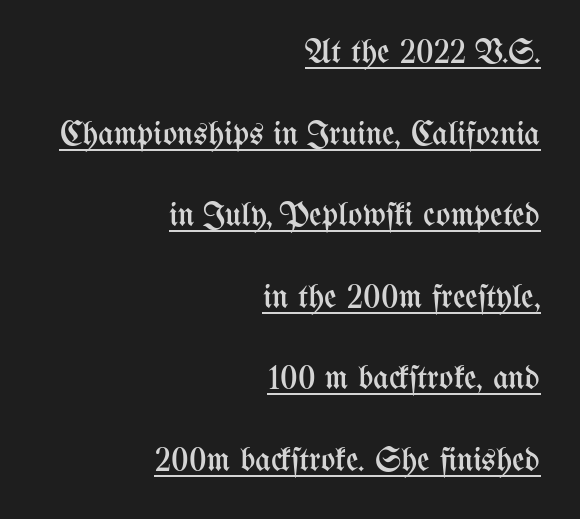
Q: Is the text bold? A: No.
Q: Is the text italic (slanted)? A: No, it is upright.
Q: Is the text underlined? A: Yes.
Q: How is the paragraph aligned? A: Right-aligned.
Q: Is the spacing between letters normal or unusually wide? A: Normal.
Q: Is the spacing between lines tight, normal or loose? A: Loose.
Q: Width (condensed, normal, or wide)? A: Condensed.
Q: Stroke contrast? A: Medium.
Q: x-height? A: Medium.
Q: Monospaced? A: No.
